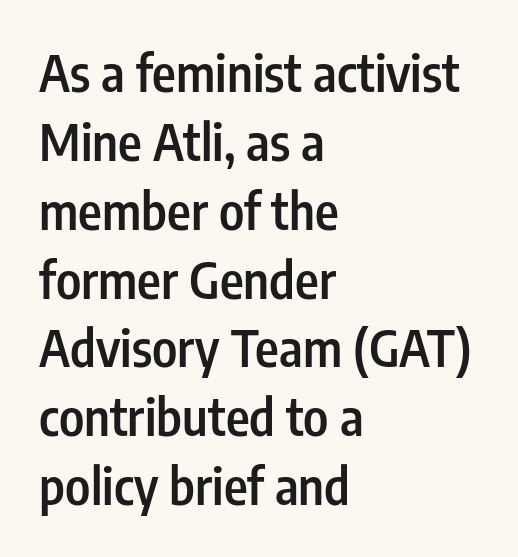
{"serif": "no", "italic": "no", "bold": "semi", "weight": "semibold", "width": "condensed", "stroke_contrast": "low", "x_height": "medium", "monospaced": "no", "underline": "no", "align": "left", "line_spacing": "normal", "line_spacing_ratio": 1.35, "letter_spacing": "normal", "letter_spacing_em": 0.0, "glyph_px": 51}
